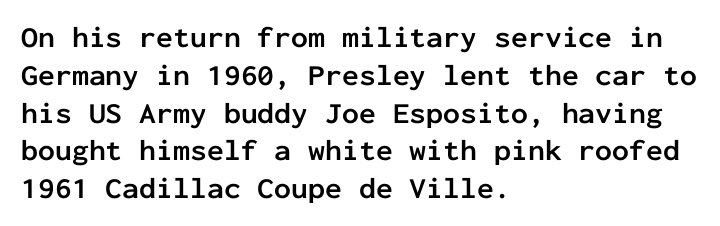
Q: Is the text bold? A: Yes.
Q: Is the text italic (slanted)? A: No, it is upright.
Q: Is the typeface a serif or a sans-serif typeface? A: Sans-serif.
Q: Is the text underlined? A: No.
Q: How is the paragraph aligned? A: Left-aligned.
Q: Is the spacing between letters normal or unusually wide? A: Normal.
Q: Is the spacing between lines tight, normal or loose? A: Normal.
Q: Width (condensed, normal, or wide)? A: Normal.
Q: Stroke contrast? A: Low.
Q: x-height? A: Medium.
Q: Monospaced? A: Yes.
